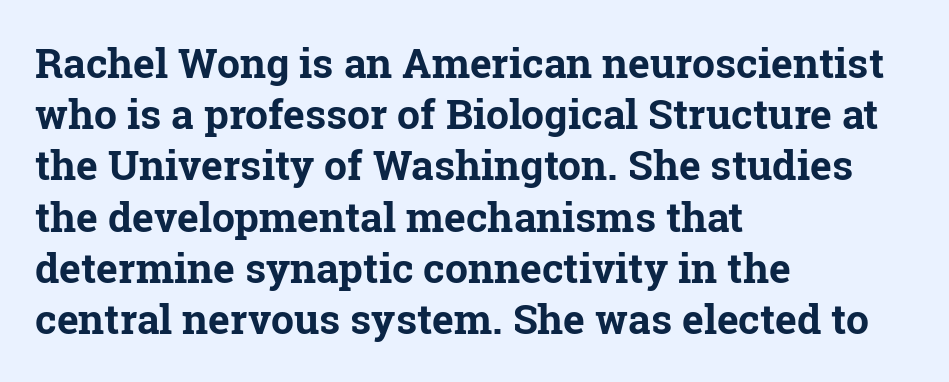
The image shows 41 px bold serif type, upright; set left-aligned, normal line spacing (1.25x), normal letter spacing, not underlined; low stroke contrast and a medium x-height.
